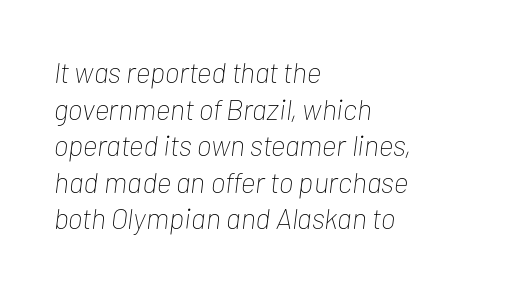
The image shows 29 px thin, condensed type, italic (leaning right); set left-aligned, normal line spacing (1.26x), normal letter spacing, not underlined; low stroke contrast and a medium x-height.
